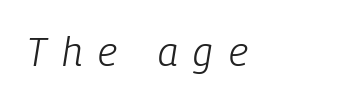
Stems here are at most as thick as an everyday book face. Does the copy run flush right? No — it runs flush left. Do the characters align in a grid? No, the font is proportional. The tracking jumps out immediately: characters are airy and widely separated. Notice how the stems are inclined rather than vertical — that's the hallmark of italics. The baseline area is clear.
